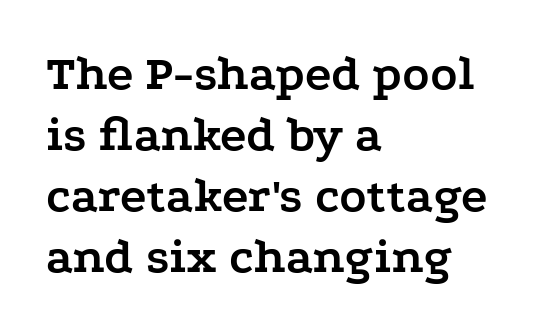
Q: Is the text bold? A: Yes.
Q: Is the text italic (slanted)? A: No, it is upright.
Q: Is the typeface a serif or a sans-serif typeface? A: Serif.
Q: Is the text underlined? A: No.
Q: How is the paragraph aligned? A: Left-aligned.
Q: Is the spacing between letters normal or unusually wide? A: Normal.
Q: Width (condensed, normal, or wide)? A: Wide.
Q: Stroke contrast? A: Low.
Q: x-height? A: Medium.
Q: Monospaced? A: No.
